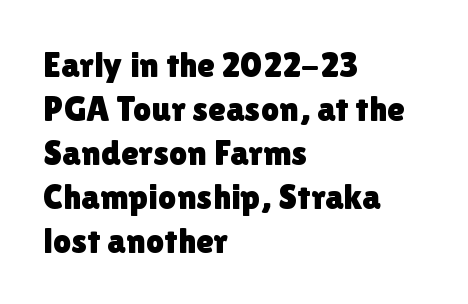
Q: Is the text italic (slanted)? A: No, it is upright.
Q: Is the typeface a serif or a sans-serif typeface? A: Sans-serif.
Q: Is the text underlined? A: No.
Q: How is the paragraph aligned? A: Left-aligned.
Q: Is the spacing between letters normal or unusually wide? A: Normal.
Q: Width (condensed, normal, or wide)? A: Normal.
Q: x-height? A: Medium.
Q: Monospaced? A: No.
